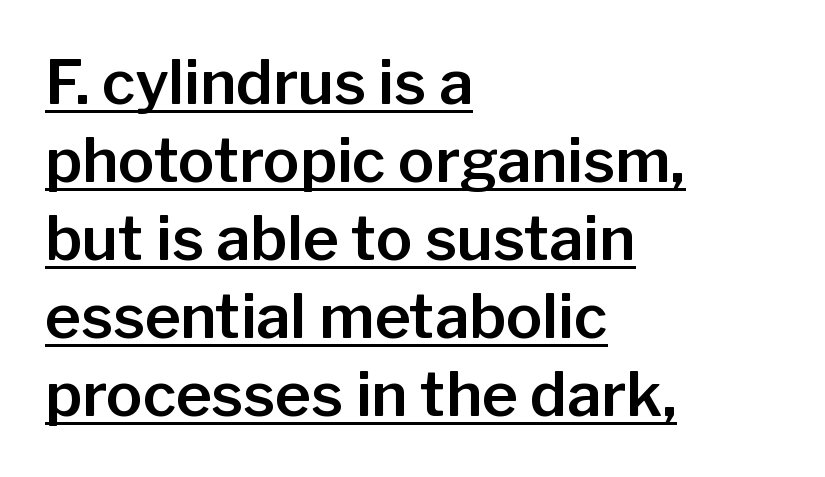
{"serif": "no", "italic": "no", "width": "normal", "stroke_contrast": "low", "x_height": "medium", "monospaced": "no", "underline": "yes", "align": "left", "line_spacing": "normal", "line_spacing_ratio": 1.28, "letter_spacing": "normal", "letter_spacing_em": 0.0, "glyph_px": 61}
